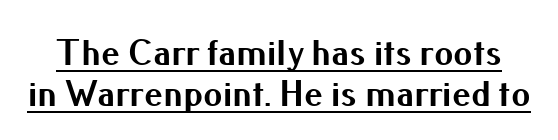
The letters stand straight up with perfectly vertical stems. This sample has the flowing, uneven cadence of proportional lettering. Observe the absence of serifs on each vertical stroke in this sample. Nothing unusual about the tracking: characters are spaced as the font intends. Heft: maximum for text — a bold. Is there much room between lines? No — they nearly touch.
